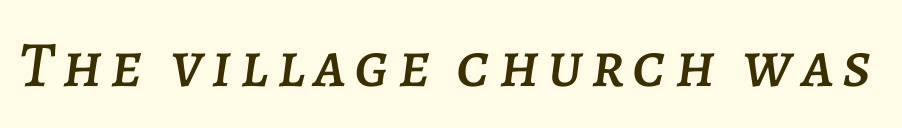
{"italic": "yes", "lean": "right", "slant_degrees": 7, "width": "normal", "stroke_contrast": "low", "x_height": "large", "monospaced": "no", "underline": "no", "glyph_px": 65}
